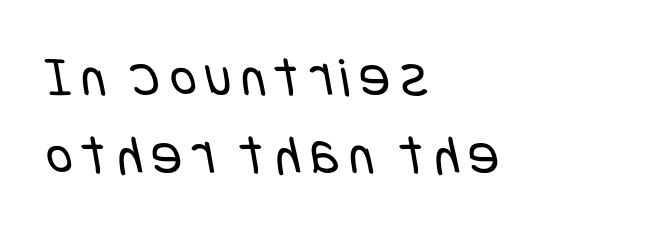
{"serif": "no", "bold": "no", "weight": "regular", "width": "condensed", "stroke_contrast": "low", "x_height": "large", "underline": "no", "align": "left", "line_spacing": "normal", "line_spacing_ratio": 1.36, "glyph_px": 57}
